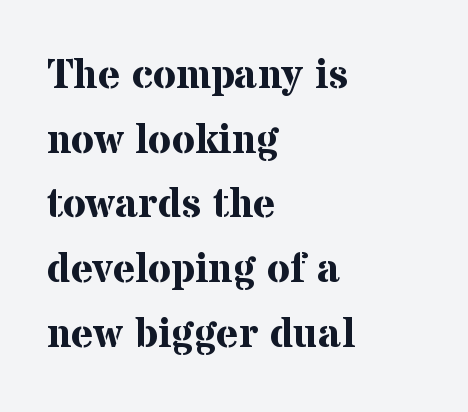
In terms of letterform style, serifs are clearly present. Is the type bold? Yes — the strokes are clearly thick and heavy. Is this a fixed-width face? No — the glyphs have proportional, varying widths. Posture: vertical.
